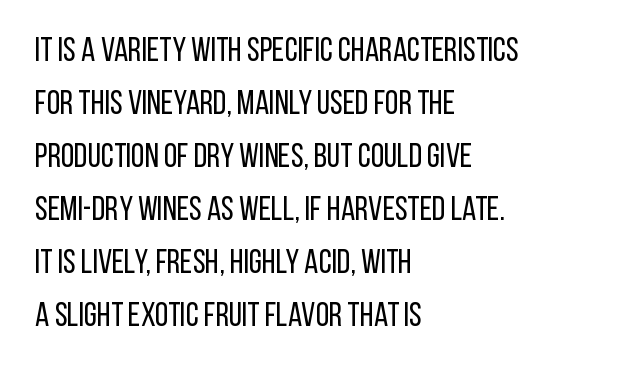
Q: Is the text bold? A: No.
Q: Is the text italic (slanted)? A: No, it is upright.
Q: Is the typeface a serif or a sans-serif typeface? A: Sans-serif.
Q: Is the text underlined? A: No.
Q: How is the paragraph aligned? A: Left-aligned.
Q: Is the spacing between letters normal or unusually wide? A: Normal.
Q: Is the spacing between lines tight, normal or loose? A: Normal.
Q: Width (condensed, normal, or wide)? A: Condensed.
Q: Stroke contrast? A: Low.
Q: x-height? A: Large.
Q: Monospaced? A: No.
